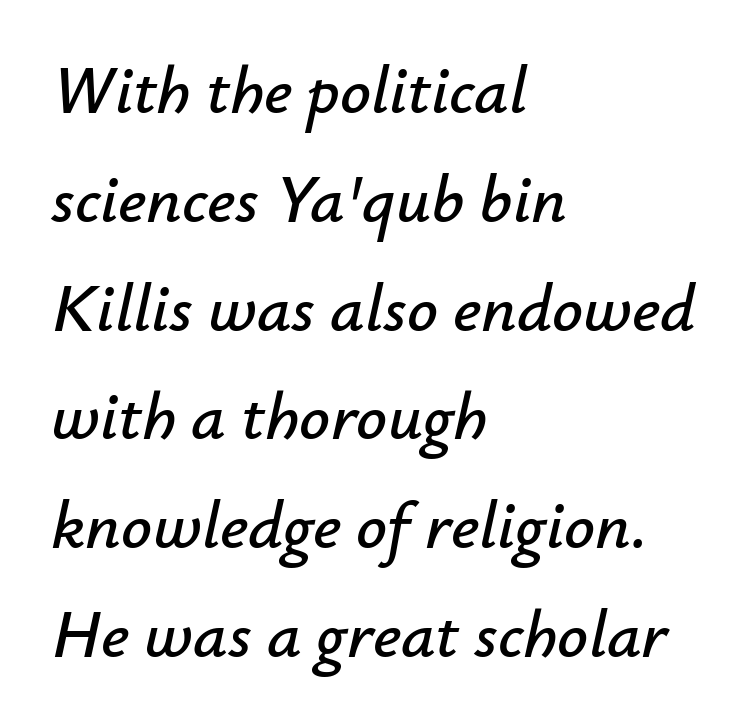
There is no visible air inserted between adjacent glyphs. This is oblique type, the kind used for emphasis or titles. Character widths vary here, with narrow letters taking less room than wide ones. The typesetter chose a ragged-right arrangement here.
